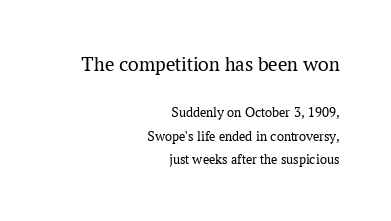
Q: Is the text bold? A: No.
Q: Is the text italic (slanted)? A: No, it is upright.
Q: Is the text underlined? A: No.
Q: How is the paragraph aligned? A: Right-aligned.
Q: Is the spacing between letters normal or unusually wide? A: Normal.
Q: Is the spacing between lines tight, normal or loose? A: Normal.
Q: Which block of text is set in a larger size, the first (top) or the second (bottom)? A: The first (top) one.
